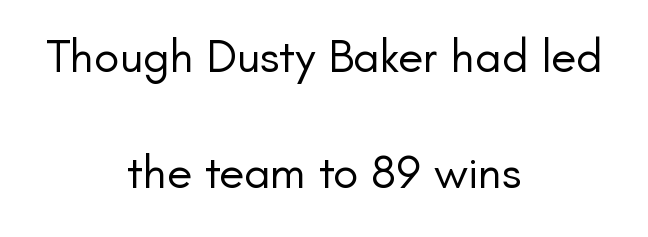
The image shows 47 px regular-weight sans-serif type, upright; set centered, loose line spacing (2.47x), normal letter spacing, not underlined; low stroke contrast and a small x-height.
